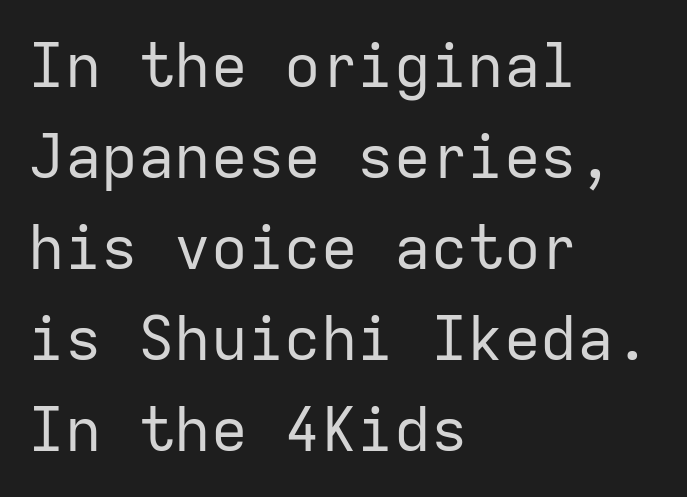
The image shows 61 px regular-weight sans-serif type, upright, monospaced; set left-aligned, normal line spacing (1.49x), normal letter spacing, not underlined; low stroke contrast and a medium x-height.
